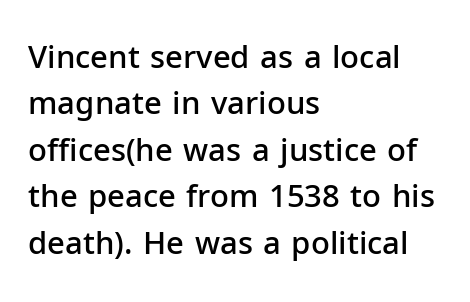
{"serif": "no", "italic": "no", "bold": "semi", "weight": "semibold", "width": "normal", "stroke_contrast": "low", "x_height": "medium", "monospaced": "no", "underline": "no", "align": "left", "line_spacing": "normal", "line_spacing_ratio": 1.5, "letter_spacing": "normal", "letter_spacing_em": 0.0, "glyph_px": 31}
